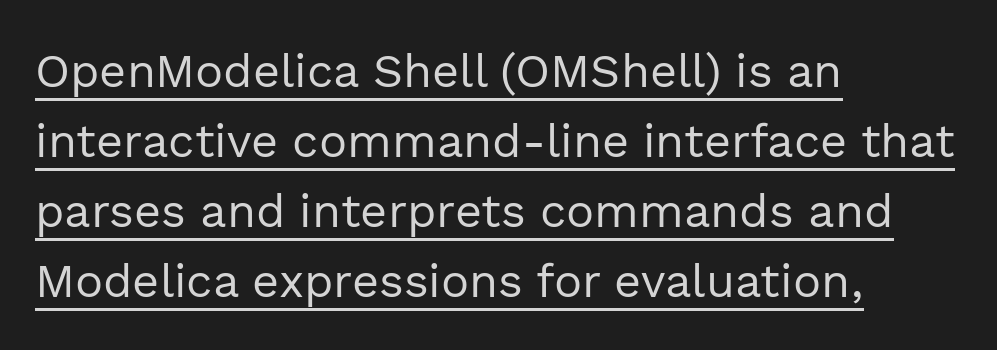
{"serif": "no", "italic": "no", "bold": "no", "weight": "regular", "width": "normal", "x_height": "medium", "monospaced": "no", "underline": "yes", "align": "left", "line_spacing": "normal", "line_spacing_ratio": 1.49, "letter_spacing": "normal", "letter_spacing_em": 0.0, "glyph_px": 47}
